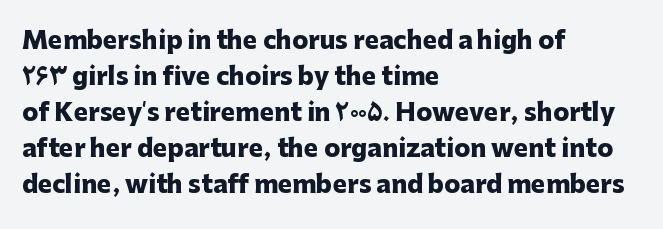
{"italic": "no", "bold": "yes", "underline": "no", "align": "left", "line_spacing": "normal", "line_spacing_ratio": 1.5, "letter_spacing": "normal", "letter_spacing_em": 0.0, "glyph_px": 24}
